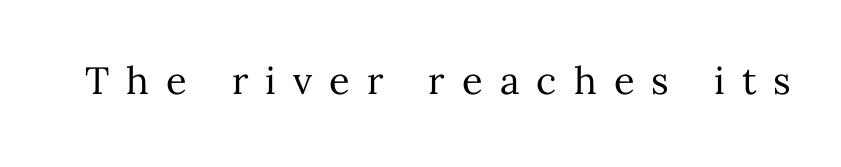
On a weight scale, this lands at 450 or below. Nobody drew a line under any word here. The tracking jumps out immediately: characters are airy and widely separated. Rendered with straight, roman letterforms. The rendering uses natural spacing where letterforms have individual widths.
